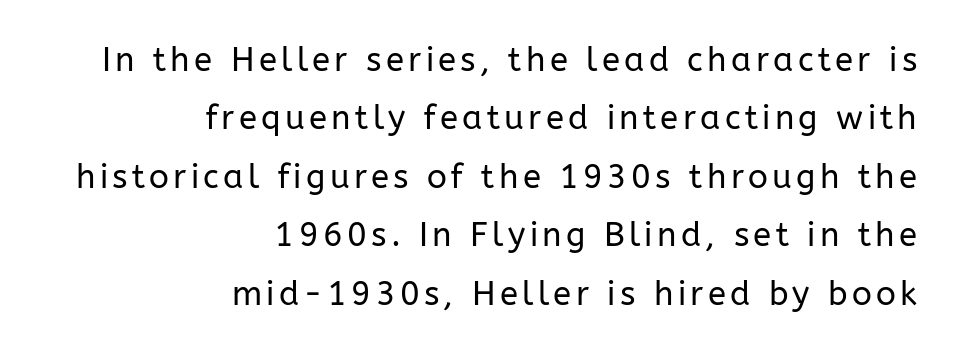
Q: Is the text bold? A: No.
Q: Is the text italic (slanted)? A: No, it is upright.
Q: Is the typeface a serif or a sans-serif typeface? A: Sans-serif.
Q: Is the text underlined? A: No.
Q: How is the paragraph aligned? A: Right-aligned.
Q: Width (condensed, normal, or wide)? A: Normal.
Q: Stroke contrast? A: Low.
Q: x-height? A: Medium.
Q: Monospaced? A: No.
